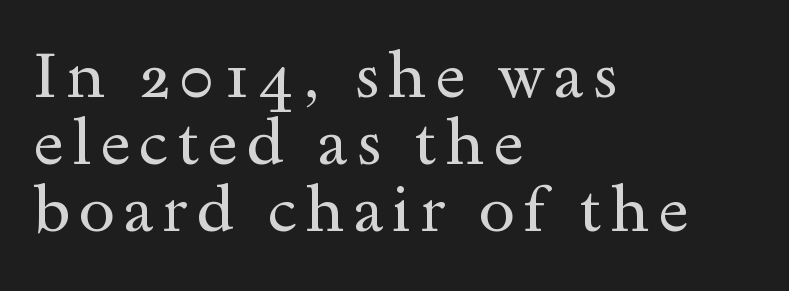
Q: Is the text bold? A: No.
Q: Is the text italic (slanted)? A: No, it is upright.
Q: Is the typeface a serif or a sans-serif typeface? A: Serif.
Q: Is the text underlined? A: No.
Q: How is the paragraph aligned? A: Left-aligned.
Q: Is the spacing between lines tight, normal or loose? A: Tight.
Q: Width (condensed, normal, or wide)? A: Wide.
Q: x-height? A: Small.
Q: Monospaced? A: No.
